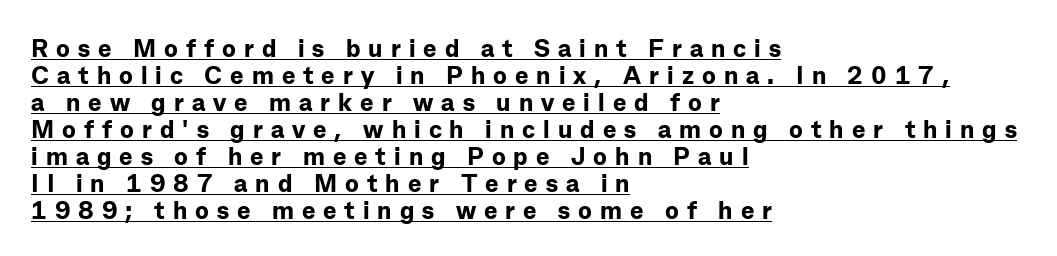
{"italic": "no", "bold": "yes", "underline": "yes", "align": "left", "line_spacing": "tight", "line_spacing_ratio": 1.08, "letter_spacing": "wide", "letter_spacing_em": 0.32, "glyph_px": 25}
